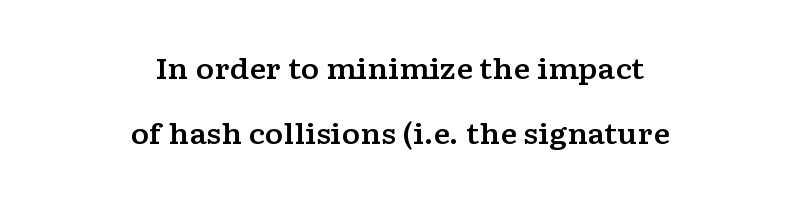
Examine the stroke ends and you'll spot serifs. Between one letter and the next there's only the usual sliver of space. Vertical strokes here are truly vertical. Has an underline been added? It has not. Do the characters align in a grid? No, the font is proportional.
